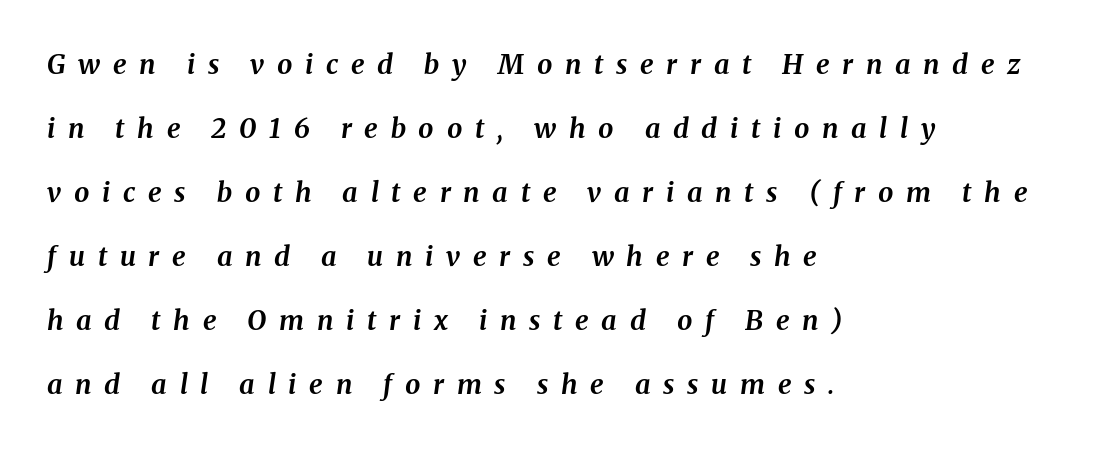
{"italic": "yes", "lean": "right", "slant_degrees": 8, "bold": "yes", "underline": "no", "align": "left", "line_spacing": "loose", "line_spacing_ratio": 2.37, "letter_spacing": "wide", "letter_spacing_em": 0.47, "glyph_px": 27}
